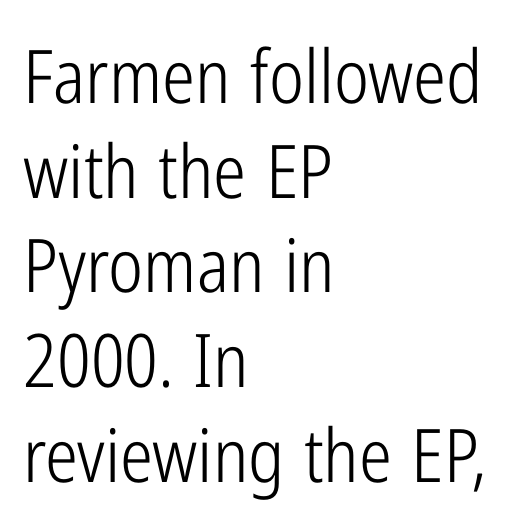
The rendering uses natural spacing where letterforms have individual widths. Classification — sans serif. Weight: not bold — regular or lighter. In terms of leading, this rendering sits right in the middle.
